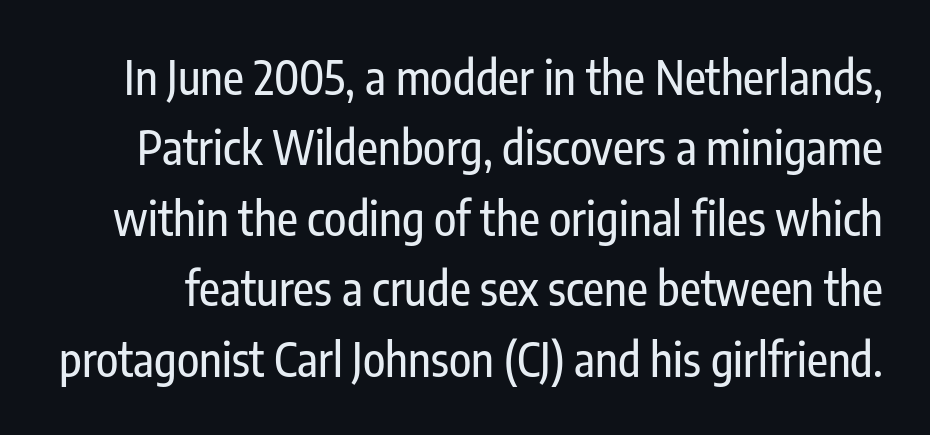
This sample uses plain, unmodified letter spacing. Do the letters lean? They stand straight. Line spacing here is normal. Note: no serifs on the glyphs.
